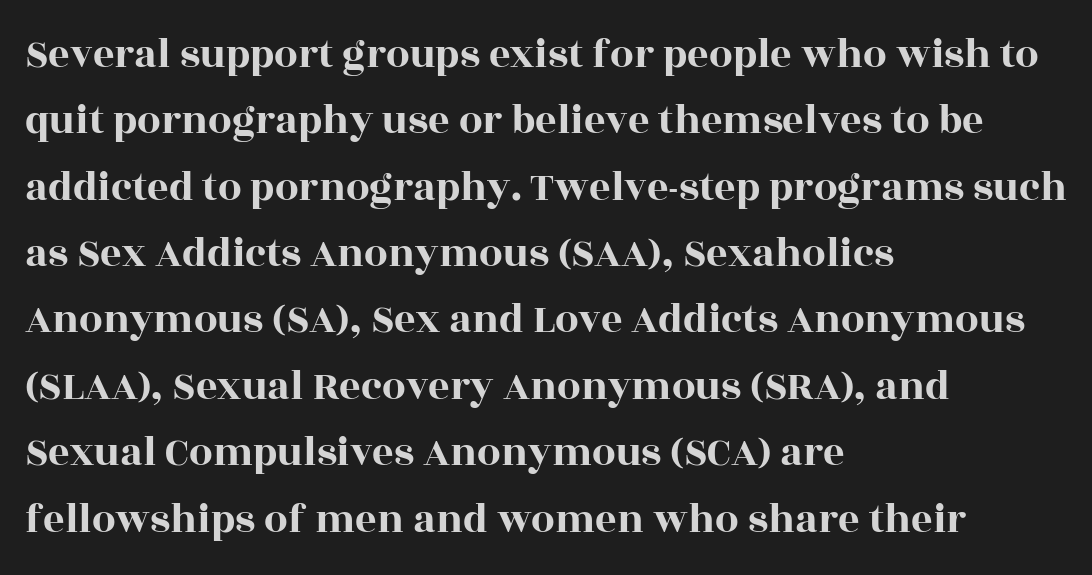
{"serif": "yes", "italic": "no", "width": "wide", "x_height": "large", "monospaced": "no", "underline": "no", "align": "left", "line_spacing": "normal", "line_spacing_ratio": 1.58, "letter_spacing": "normal", "letter_spacing_em": 0.0, "glyph_px": 42}
